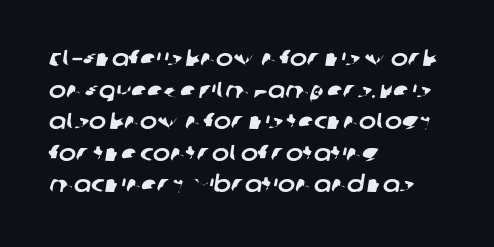
Q: Is the text underlined? A: No.
Q: How is the paragraph aligned? A: Left-aligned.
Q: Is the spacing between letters normal or unusually wide? A: Normal.
Q: Is the spacing between lines tight, normal or loose? A: Normal.
